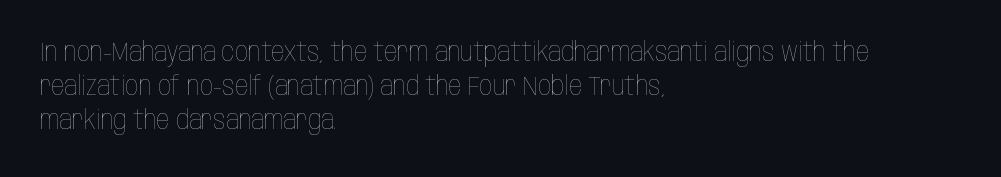
Q: Is the text bold? A: No.
Q: Is the text italic (slanted)? A: No, it is upright.
Q: Is the text underlined? A: No.
Q: How is the paragraph aligned? A: Left-aligned.
Q: Is the spacing between letters normal or unusually wide? A: Normal.
Q: Is the spacing between lines tight, normal or loose? A: Normal.
